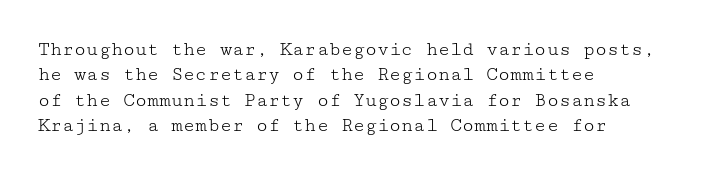
Q: Is the text bold? A: No.
Q: Is the text italic (slanted)? A: No, it is upright.
Q: Is the text underlined? A: No.
Q: How is the paragraph aligned? A: Left-aligned.
Q: Is the spacing between letters normal or unusually wide? A: Normal.
Q: Is the spacing between lines tight, normal or loose? A: Normal.
